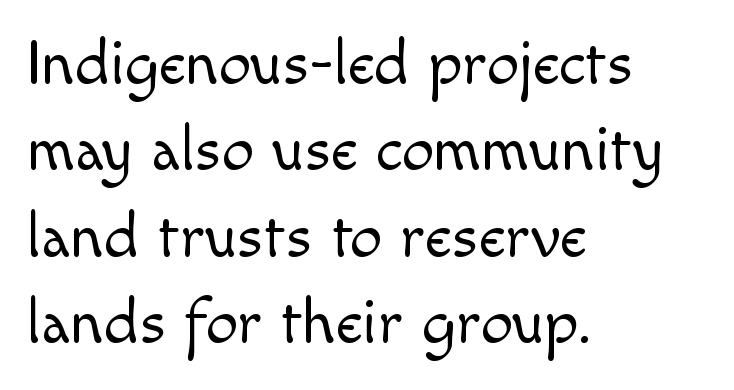
{"serif": "no", "italic": "no", "bold": "no", "weight": "light", "width": "normal", "x_height": "small", "monospaced": "no", "underline": "no", "align": "left", "line_spacing": "normal", "line_spacing_ratio": 1.35, "letter_spacing": "normal", "letter_spacing_em": 0.0, "glyph_px": 64}
